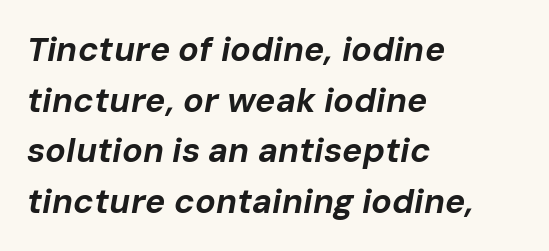
{"italic": "yes", "lean": "right", "slant_degrees": 10, "bold": "yes", "weight": "bold", "width": "normal", "stroke_contrast": "low", "x_height": "medium", "monospaced": "no", "underline": "no", "align": "left", "line_spacing": "normal", "line_spacing_ratio": 1.49, "letter_spacing": "normal", "letter_spacing_em": 0.0, "glyph_px": 34}
